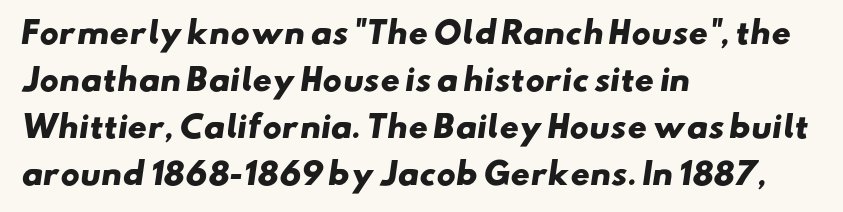
The image shows 30 px heavy, wide sans-serif type; set left-aligned, normal line spacing (1.57x), normal letter spacing, not underlined; low stroke contrast and a small x-height.
